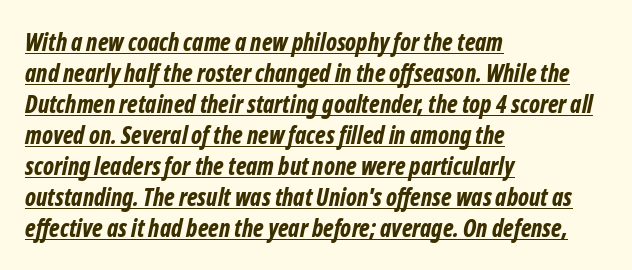
Nobody touched the tracking dial on this one. Does the copy run flush right? No — it runs flush left. Notice how descenders clear the ascenders below comfortably — that's standard leading. It's the slanting kind of type.
